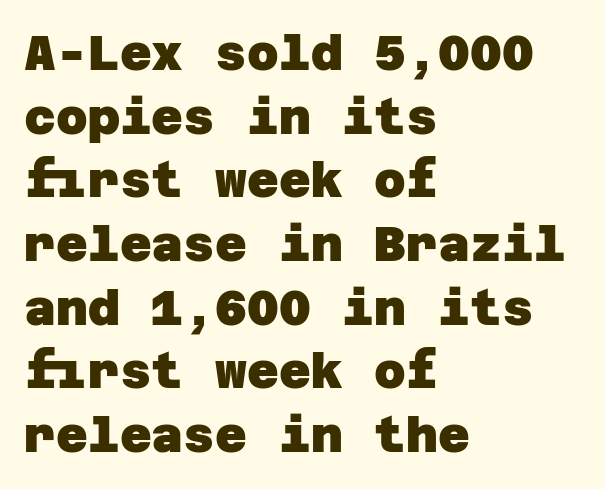
{"serif": "no", "bold": "yes", "weight": "heavy", "width": "normal", "stroke_contrast": "low", "x_height": "large", "underline": "no", "align": "left", "line_spacing": "normal", "line_spacing_ratio": 1.3, "letter_spacing": "normal", "letter_spacing_em": 0.0, "glyph_px": 49}
